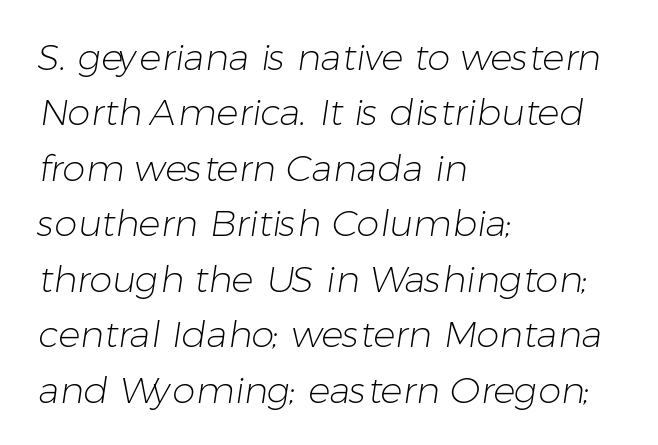
{"serif": "no", "bold": "no", "weight": "light", "width": "normal", "stroke_contrast": "low", "x_height": "medium", "monospaced": "no", "underline": "no", "align": "left", "line_spacing": "normal", "line_spacing_ratio": 1.5, "letter_spacing": "normal", "letter_spacing_em": 0.0, "glyph_px": 37}
